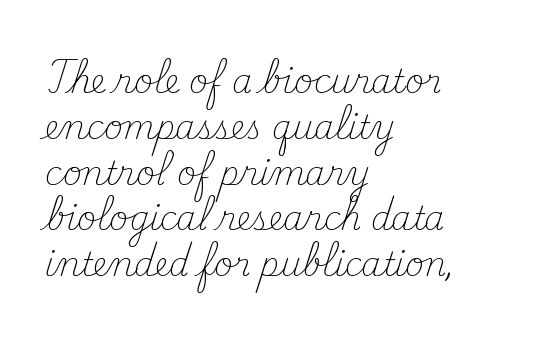
The area under the type is left untouched. Note: serifs present on the glyphs. Here the glyphs are tracked normally, forming tight word shapes. Casual observation: everything's shoved over to the left. The strokes are not fattened; the text isn't bold. The passage shown stacks its lines at a standard gap.
